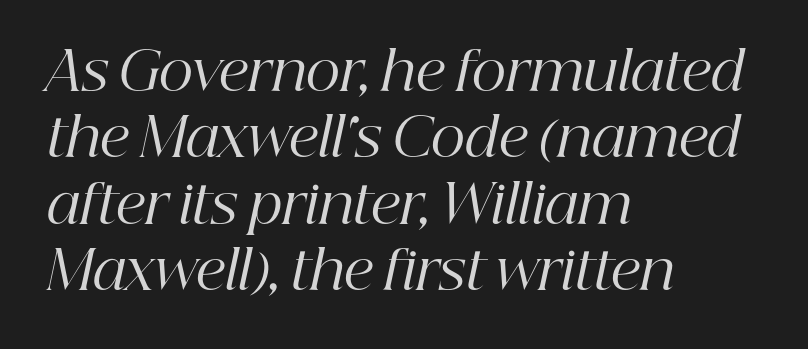
{"serif": "yes", "italic": "yes", "lean": "right", "slant_degrees": 12, "bold": "no", "weight": "regular", "width": "normal", "stroke_contrast": "high", "x_height": "medium", "monospaced": "no", "underline": "no", "align": "left", "line_spacing_ratio": 1.23, "letter_spacing": "normal", "letter_spacing_em": 0.0, "glyph_px": 54}
